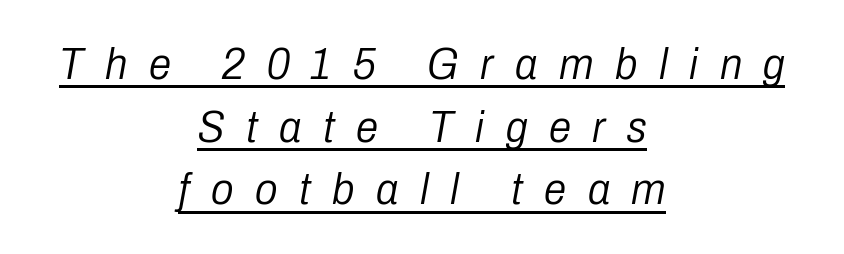
One-word summary of the alignment: center. You could not count columns in this text — the font is proportionally spaced. The rendering applies a slant to the glyphs. Normally led — the rows are evenly, conventionally spaced. Each line of the rendering has a horizontal stroke beneath the glyphs.
